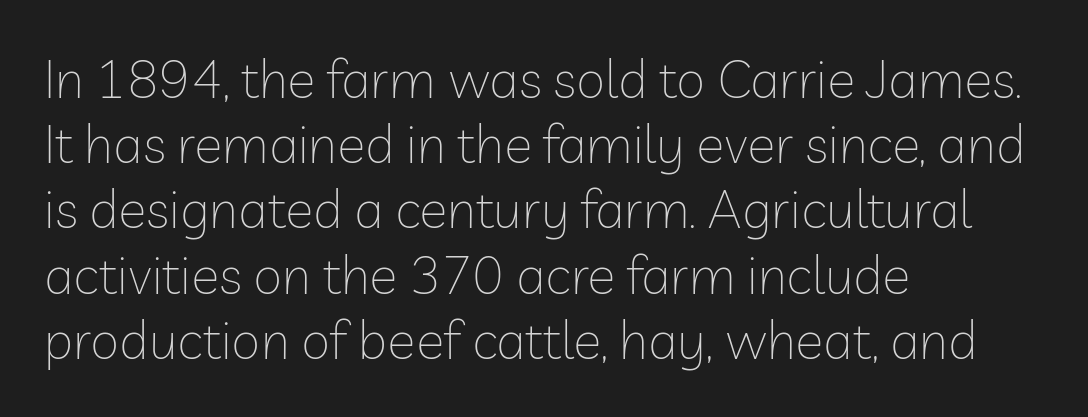
I'd call this a sans setting — the letters go barefoot. Unbolded letterforms with no extra heft. Letters rest on an invisible, unmarked baseline. All the whitespace from short lines collects on the right. You could not count columns in this text — the font is proportionally spaced.
